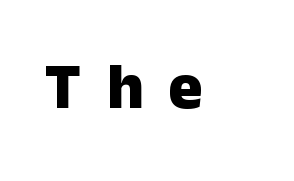
Q: Is the text bold? A: Yes.
Q: Is the text italic (slanted)? A: No, it is upright.
Q: Is the typeface a serif or a sans-serif typeface? A: Sans-serif.
Q: Is the text underlined? A: No.
Q: Is the spacing between letters normal or unusually wide? A: Unusually wide.
Q: Width (condensed, normal, or wide)? A: Normal.
Q: Stroke contrast? A: Low.
Q: x-height? A: Medium.
Q: Monospaced? A: No.
